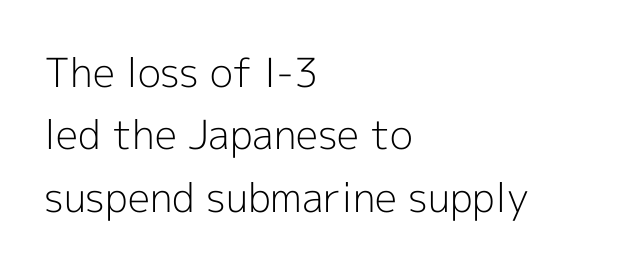
The image shows 40 px light sans-serif type, upright; set left-aligned, normal line spacing (1.56x), normal letter spacing, not underlined; a medium x-height.
